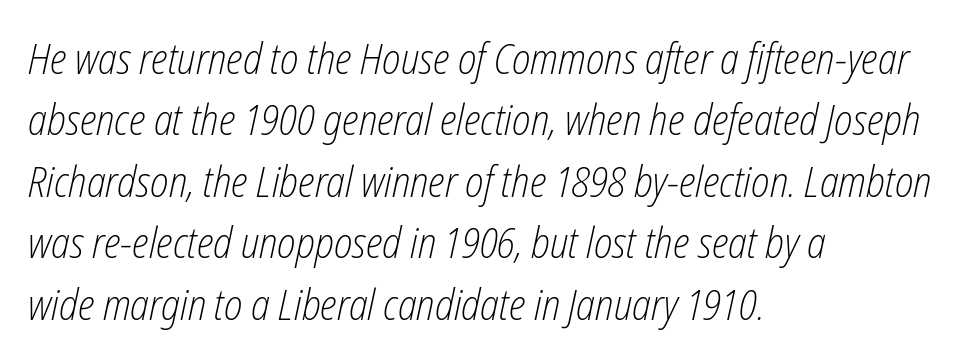
{"italic": "yes", "lean": "right", "slant_degrees": 12, "bold": "no", "weight": "light", "width": "condensed", "stroke_contrast": "low", "x_height": "medium", "monospaced": "no", "underline": "no", "align": "left", "line_spacing": "normal", "line_spacing_ratio": 1.43, "letter_spacing": "normal", "letter_spacing_em": 0.0, "glyph_px": 43}
